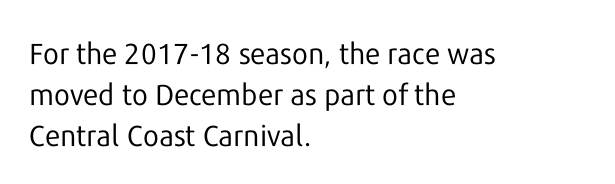
{"serif": "no", "italic": "no", "bold": "no", "weight": "regular", "width": "normal", "stroke_contrast": "low", "x_height": "medium", "monospaced": "no", "underline": "no", "align": "left", "line_spacing": "normal", "line_spacing_ratio": 1.41, "letter_spacing": "normal", "letter_spacing_em": 0.0, "glyph_px": 29}
